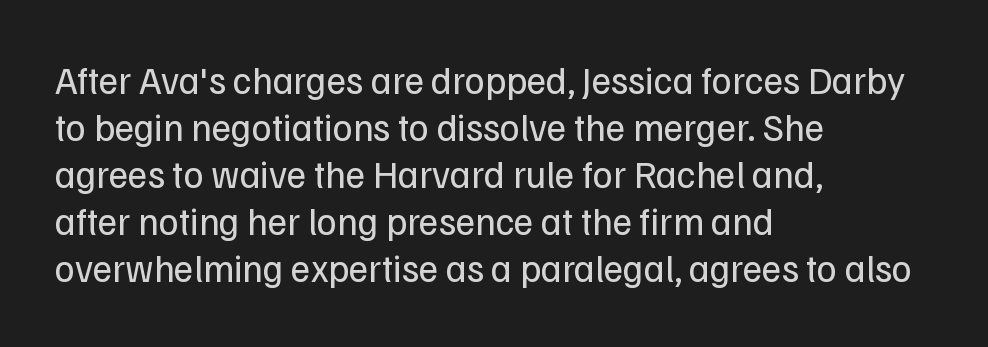
The image shows 38 px regular-weight sans-serif type, upright; set left-aligned, line spacing 1.24x, normal letter spacing, not underlined; low stroke contrast and a medium x-height.
